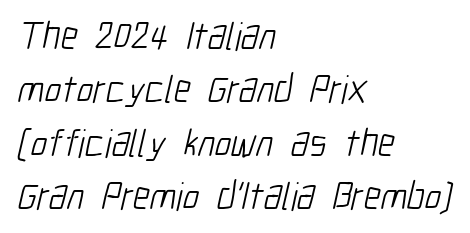
The image shows 39 px light, condensed sans-serif type; set left-aligned, normal line spacing (1.37x), normal letter spacing, not underlined; low stroke contrast and a medium x-height.
